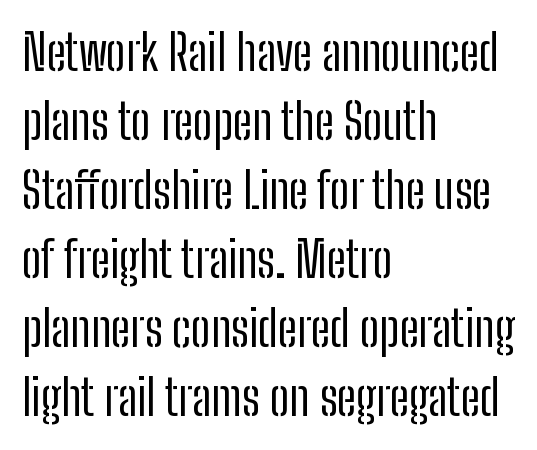
Bold? No — there's no thickening of the strokes. A bare baseline throughout the passage. The lines are quadded left. Regular leading. The font family rendered here belongs to the sans-serif group. Nope, not italic — everything's standing straight.
